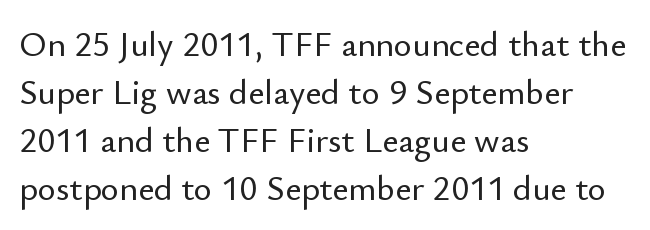
The image shows 35 px sans-serif type, upright; set left-aligned, normal line spacing (1.37x), normal letter spacing, not underlined; low stroke contrast and a small x-height.
